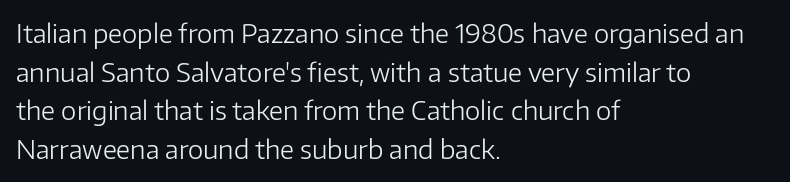
The image shows 26 px text type, upright; set left-aligned, normal line spacing (1.49x), normal letter spacing, not underlined.
